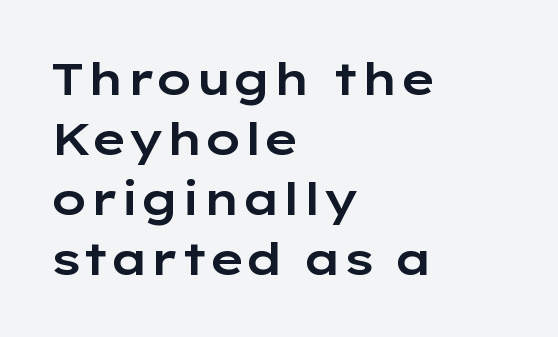
{"serif": "no", "italic": "no", "width": "wide", "stroke_contrast": "low", "x_height": "medium", "monospaced": "no", "underline": "no", "align": "left", "line_spacing": "normal", "line_spacing_ratio": 1.33, "letter_spacing": "normal", "letter_spacing_em": 0.0, "glyph_px": 45}
